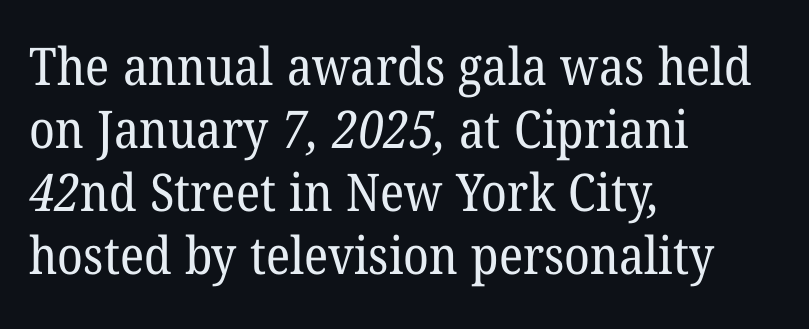
{"serif": "yes", "bold": "no", "weight": "regular", "width": "normal", "stroke_contrast": "low", "x_height": "medium", "monospaced": "no", "underline": "no", "align": "left", "line_spacing_ratio": 1.21, "letter_spacing": "normal", "letter_spacing_em": 0.0, "glyph_px": 52}
